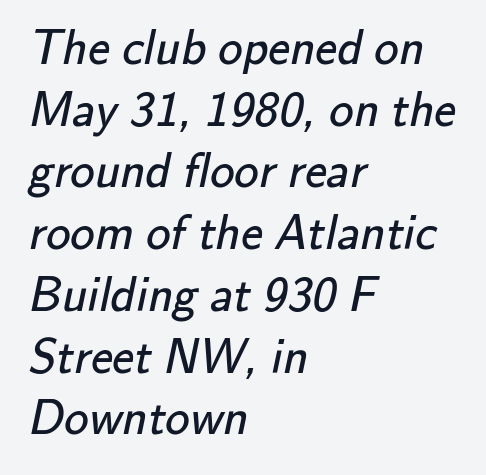
A typesetter would label this face a sans. In CSS terms this would be text-align: left. These glyphs show unthickened strokes, regular width or finer. Short note: letters normally spaced. Any mark beneath the type? The region is blank.
